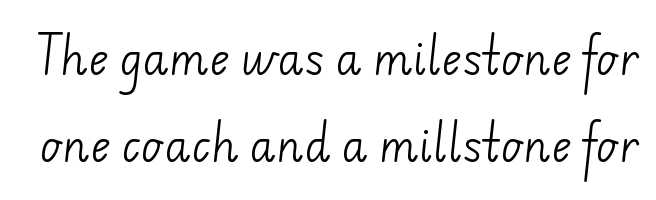
{"serif": "no", "bold": "no", "weight": "light", "width": "normal", "stroke_contrast": "low", "x_height": "small", "monospaced": "no", "underline": "no", "line_spacing": "loose", "line_spacing_ratio": 2.02, "letter_spacing": "normal", "letter_spacing_em": 0.0, "glyph_px": 43}
